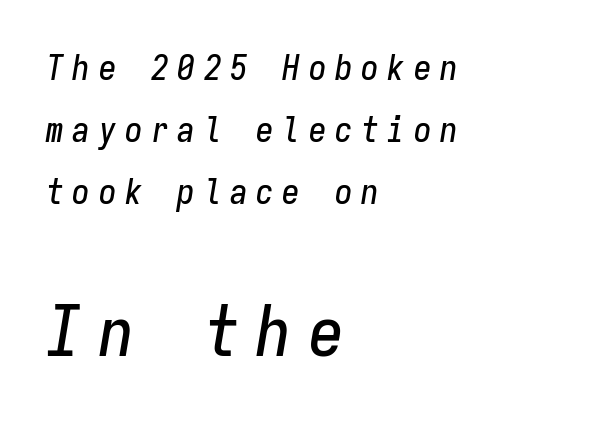
Q: Is the text italic (slanted)? A: Yes, it leans right by about 9 degrees.
Q: Is the text underlined? A: No.
Q: How is the paragraph aligned? A: Left-aligned.
Q: Is the spacing between letters normal or unusually wide? A: Unusually wide.
Q: Which block of text is set in a larger size, the first (top) or the second (bottom)? A: The second (bottom) one.
Q: Width (condensed, normal, or wide)? A: Condensed.
Q: Stroke contrast? A: Low.
Q: x-height? A: Medium.
Q: Monospaced? A: Yes.
